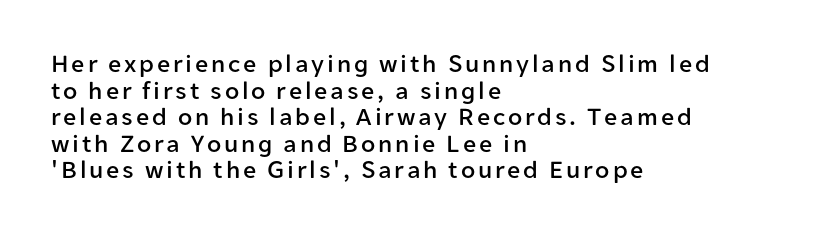
{"italic": "no", "underline": "no", "align": "left", "line_spacing": "tight", "line_spacing_ratio": 1.02, "glyph_px": 26}
